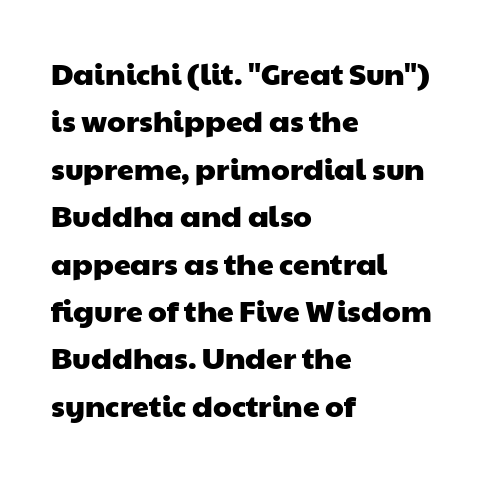
The image shows 30 px wide sans-serif type; set left-aligned, normal line spacing (1.58x), normal letter spacing, not underlined; low stroke contrast and a medium x-height.
